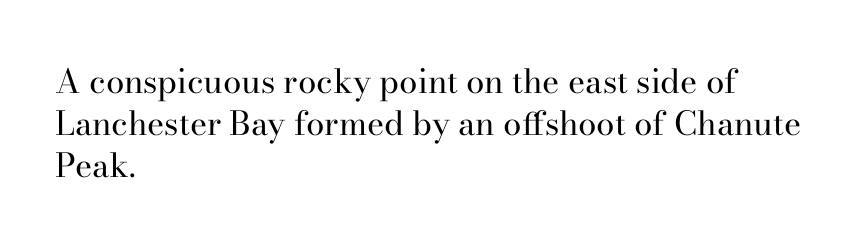
{"serif": "yes", "italic": "no", "bold": "no", "weight": "regular", "width": "normal", "stroke_contrast": "high", "x_height": "small", "monospaced": "no", "underline": "no", "align": "left", "line_spacing": "normal", "line_spacing_ratio": 1.27, "letter_spacing": "normal", "letter_spacing_em": 0.0, "glyph_px": 33}
